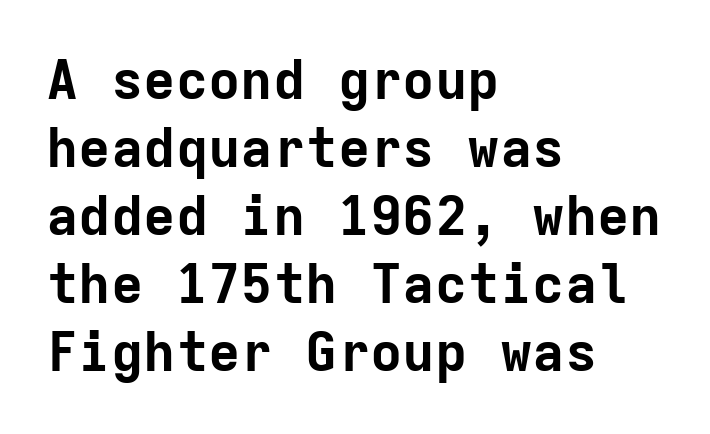
The image shows 54 px bold sans-serif type, upright, monospaced; set left-aligned, normal line spacing (1.26x), normal letter spacing, not underlined; low stroke contrast and a medium x-height.
